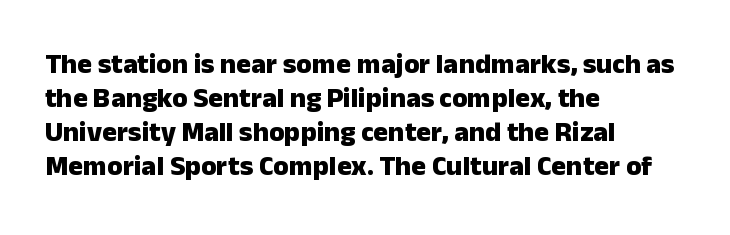
Q: Is the text bold? A: Yes.
Q: Is the text italic (slanted)? A: No, it is upright.
Q: Is the typeface a serif or a sans-serif typeface? A: Sans-serif.
Q: Is the text underlined? A: No.
Q: How is the paragraph aligned? A: Left-aligned.
Q: Is the spacing between letters normal or unusually wide? A: Normal.
Q: Width (condensed, normal, or wide)? A: Normal.
Q: Stroke contrast? A: Low.
Q: x-height? A: Medium.
Q: Monospaced? A: No.
